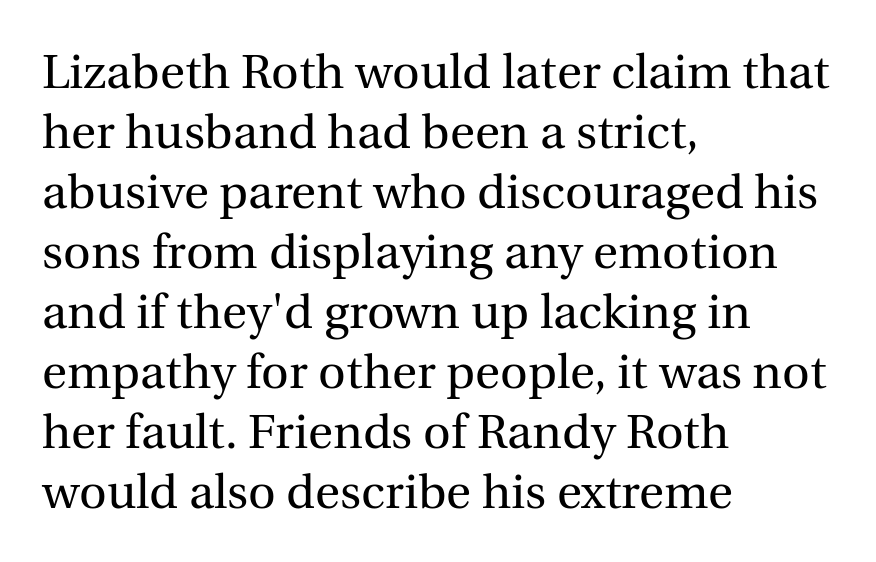
{"serif": "yes", "italic": "no", "bold": "no", "weight": "regular", "width": "normal", "x_height": "medium", "monospaced": "no", "underline": "no", "align": "left", "line_spacing": "normal", "line_spacing_ratio": 1.25, "letter_spacing": "normal", "letter_spacing_em": 0.0, "glyph_px": 48}
